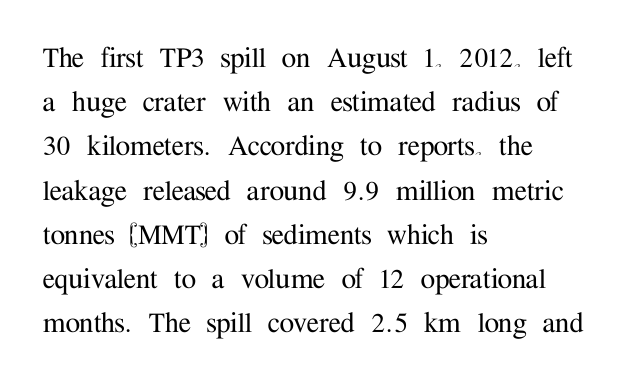
Typeset ragged right — the left edge is the straight one. You could not count columns in this text — the font is proportionally spaced. The letterforms sit shoulder to shoulder at normal distance. Bare-footed words on every line.
